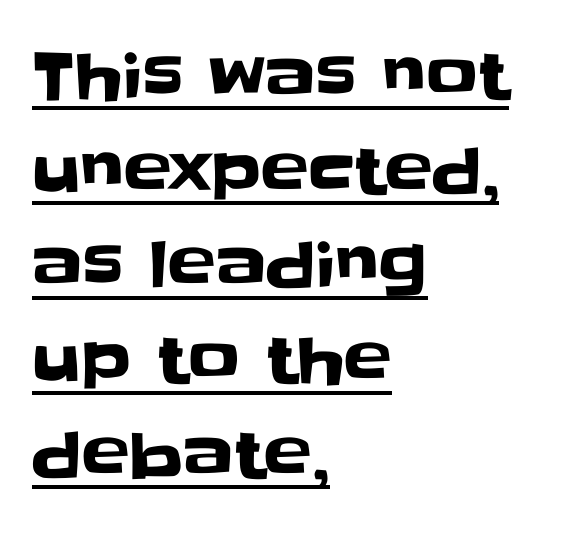
Ordinary non-slanted type is in use. Letter spacing: default. Descenders here cross a horizontal rule under the line. The rag falls on the right side of this text block.
